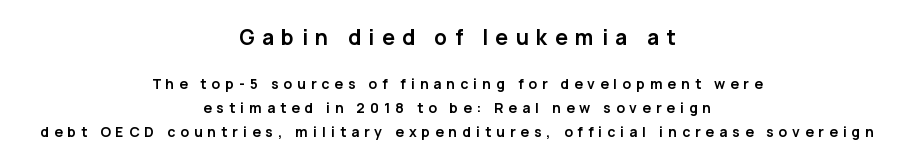
{"italic": "no", "bold": "yes", "underline": "no", "align": "center", "line_spacing": "normal", "line_spacing_ratio": 1.69, "letter_spacing": "wide", "letter_spacing_em": 0.36, "larger_block": "first", "size_ratio": 1.5, "glyph_px": 21}
